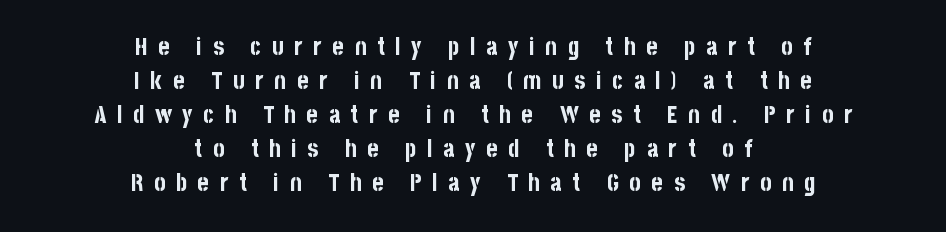
The characters look thick and weighty, a clear bold. This rendering widens character spacing well past its baseline value. Words float on clear page, feet unadorned. Centered paragraph, ragged on both sides. Horizontal bands of white between lines are of average thickness.
